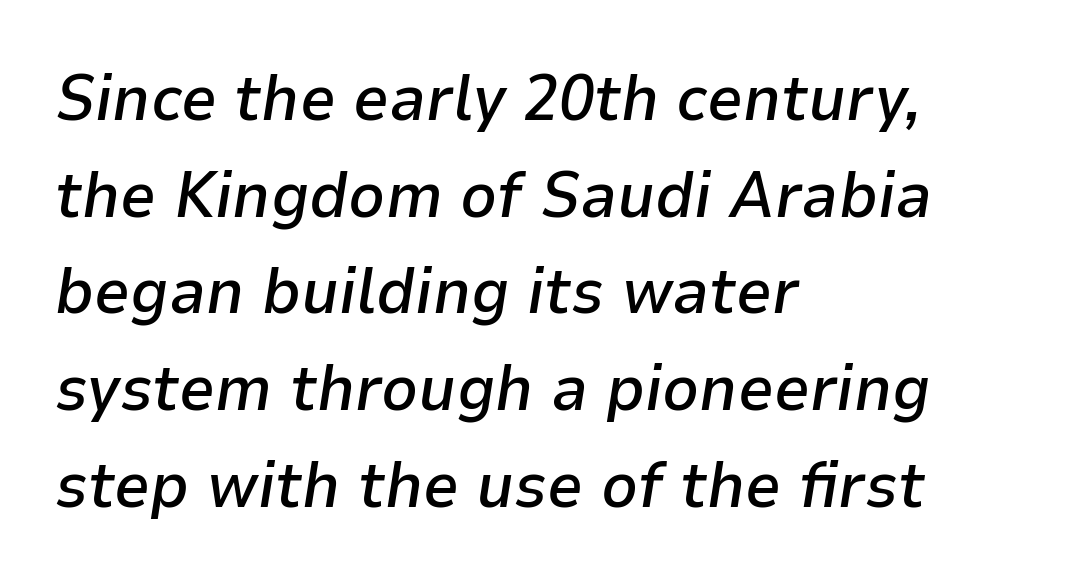
The image shows 64 px semibold type, italic (leaning right); set left-aligned, normal line spacing (1.51x), normal letter spacing, not underlined; low stroke contrast and a medium x-height.
